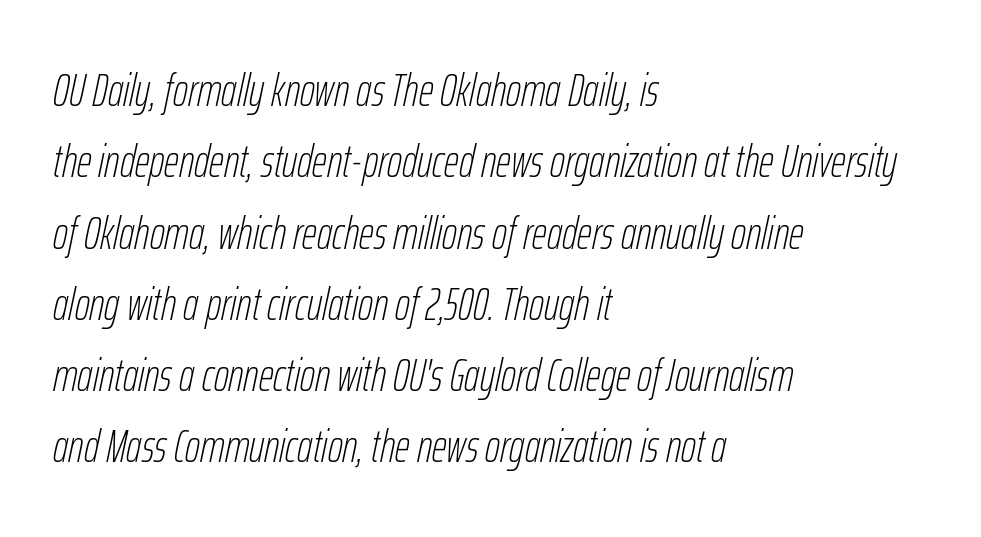
{"italic": "yes", "lean": "right", "slant_degrees": 12, "bold": "no", "weight": "thin", "width": "condensed", "stroke_contrast": "low", "x_height": "medium", "monospaced": "no", "underline": "no", "align": "left", "line_spacing": "normal", "line_spacing_ratio": 1.55, "letter_spacing": "normal", "letter_spacing_em": 0.0, "glyph_px": 46}
